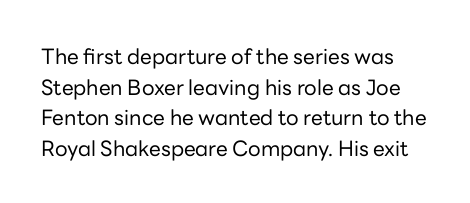
Italic? Not at all — the glyphs are vertical. Honestly, the row spacing looks completely unremarkable. Heaviness? Minimal to ordinary, like unemphasized prose. The letters sit at their default tracking, neither squeezed nor spread. Anything drawn beneath the words? Only blank space.
